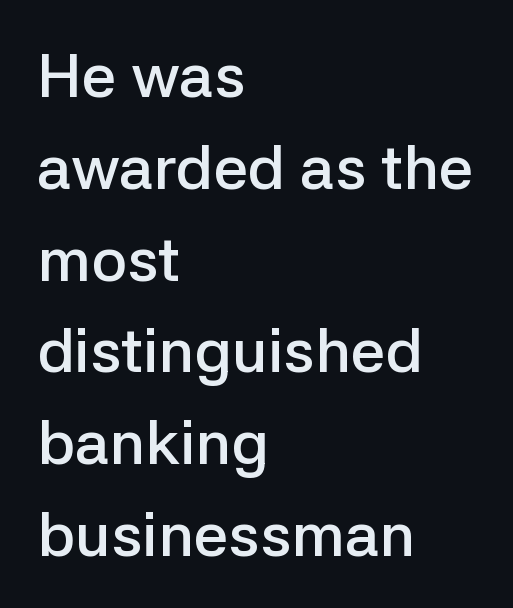
Character widths vary here, with narrow letters taking less room than wide ones. The type sits square on the baseline with zero lean. Whoever set this chose a conventional vertical rhythm. All the whitespace from short lines collects on the right. Slightly chunky letters — semibold, I'd say, not full bold. In terms of letterform style, serifs are entirely absent.
